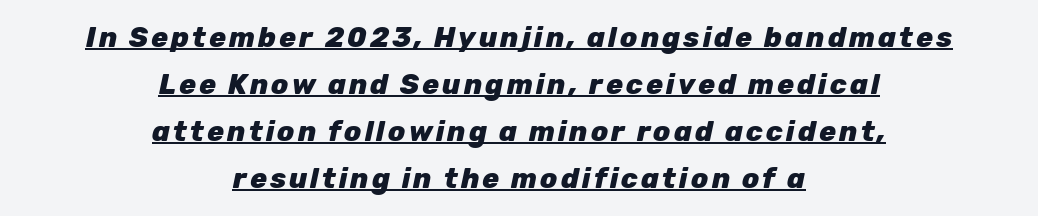
{"italic": "yes", "lean": "right", "slant_degrees": 12, "bold": "yes", "weight": "heavy", "width": "normal", "stroke_contrast": "low", "x_height": "medium", "monospaced": "no", "underline": "yes", "align": "center", "line_spacing": "normal", "line_spacing_ratio": 1.68, "glyph_px": 28}
